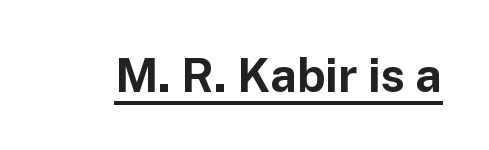
{"serif": "no", "italic": "no", "bold": "yes", "weight": "bold", "width": "normal", "stroke_contrast": "low", "x_height": "medium", "monospaced": "no", "underline": "yes", "letter_spacing": "normal", "letter_spacing_em": 0.0, "glyph_px": 47}
